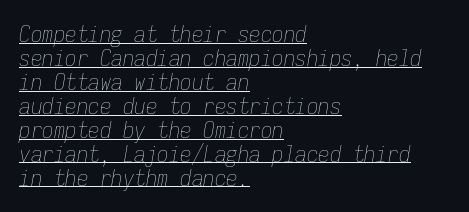
Nothing unusual about the tracking: characters are spaced as the font intends. The designer dialed line spacing down below the default. An italicized treatment has been applied to the whole sample. The paragraph has a hard left edge and a soft right edge. Each line of the rendering has a horizontal stroke beneath the glyphs. Letters have the restrained weight of plain body copy at most.
